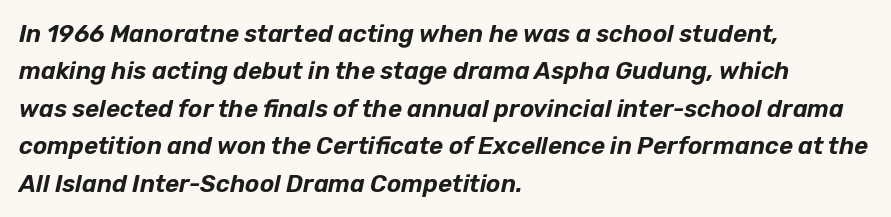
{"italic": "yes", "lean": "right", "slant_degrees": 12, "underline": "no", "align": "left", "line_spacing": "normal", "line_spacing_ratio": 1.56, "letter_spacing": "normal", "letter_spacing_em": 0.0, "glyph_px": 24}
